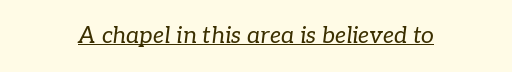
The image shows 23 px text type, italic (leaning right); set normal letter spacing, underlined.
